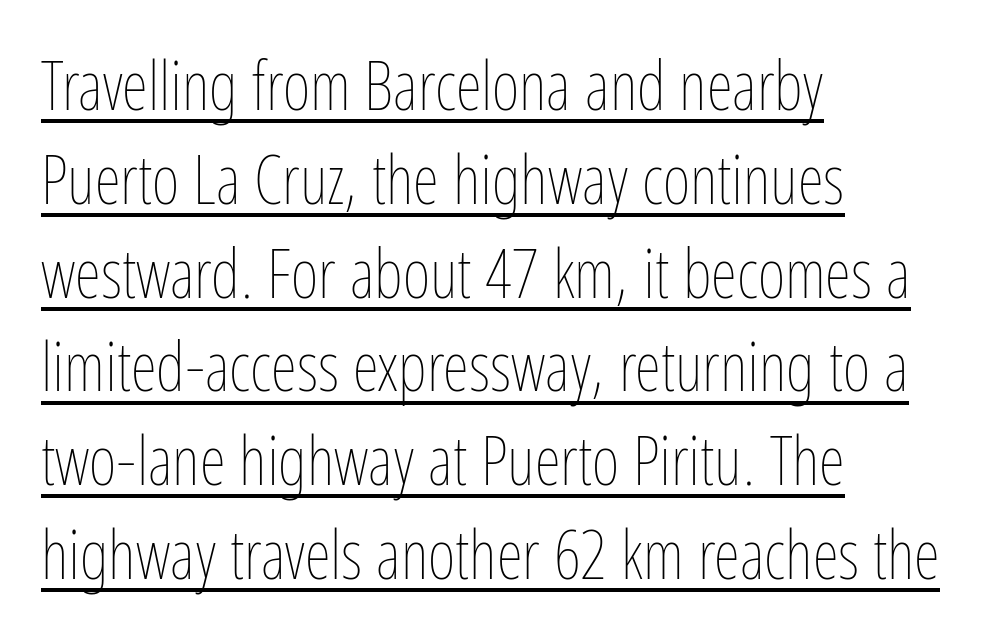
The rows are spaced the way most documents space them. Typeset ragged right — the left edge is the straight one. A roman cut, with each character standing at attention. This sample has the flowing, uneven cadence of proportional lettering. Compared with typical body copy, the letter spacing here is the same. Compared with a typical body face, this is equally light or lighter still.
